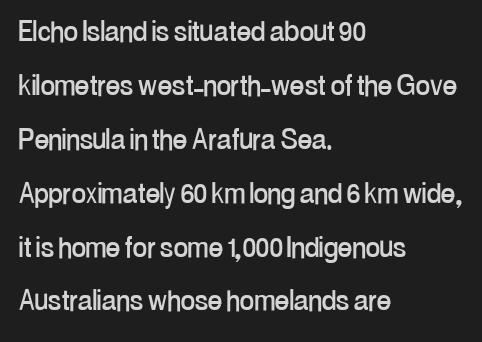
The passage shown stacks its lines at a standard gap. A typesetter would call this zero additional tracking. Does the lettering tilt? It doesn't — this is upright. Casual observation: everything's shoved over to the left. Check where the strokes stop: nothing finishes them off — pure sans.
